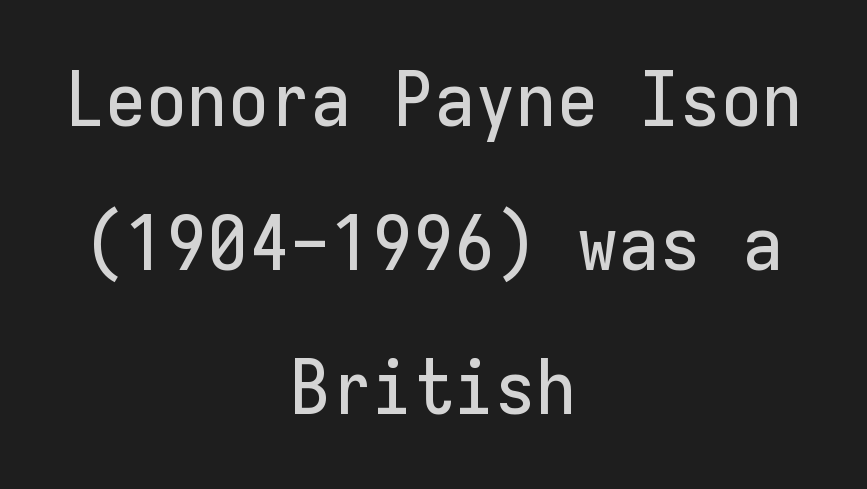
Q: Is the text italic (slanted)? A: No, it is upright.
Q: Is the typeface a serif or a sans-serif typeface? A: Sans-serif.
Q: Is the text underlined? A: No.
Q: How is the paragraph aligned? A: Centered.
Q: Is the spacing between letters normal or unusually wide? A: Normal.
Q: Is the spacing between lines tight, normal or loose? A: Loose.
Q: Width (condensed, normal, or wide)? A: Normal.
Q: Stroke contrast? A: Low.
Q: x-height? A: Medium.
Q: Monospaced? A: Yes.
